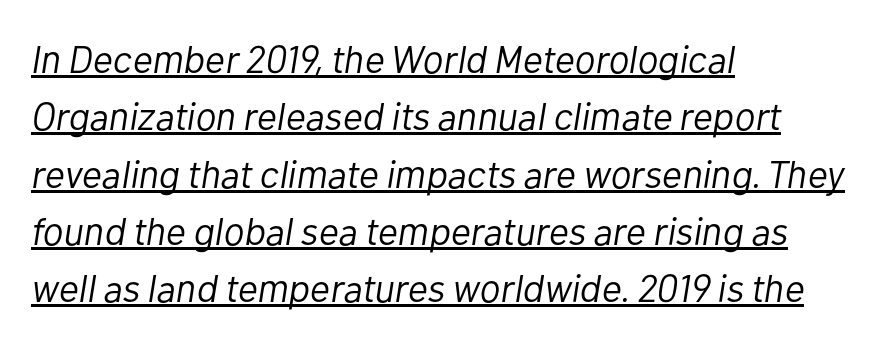
A quiet, ordinary-to-light weight characterises the typeface. The paragraph has a hard left edge and a soft right edge. The rendering uses natural spacing where letterforms have individual widths. Slant detected: the letters are inclined. In terms of letterspacing, this is plain default setting. The rows are spaced the way most documents space them.
